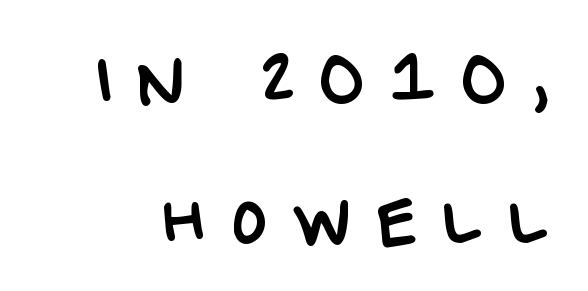
{"serif": "no", "width": "normal", "stroke_contrast": "low", "x_height": "large", "monospaced": "no", "underline": "no", "line_spacing": "loose", "line_spacing_ratio": 2.39, "letter_spacing": "wide", "letter_spacing_em": 0.44, "glyph_px": 59}
